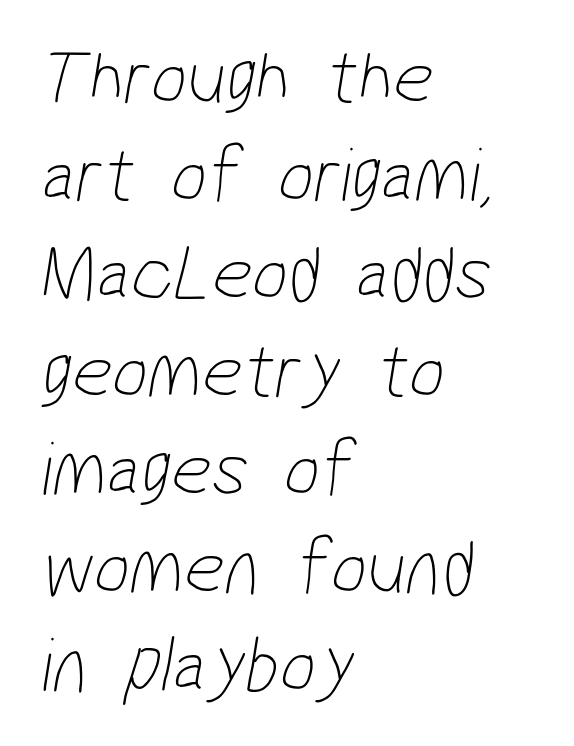
The image shows 79 px thin, condensed sans-serif type; set left-aligned, line spacing 1.24x, normal letter spacing, not underlined; low stroke contrast and a medium x-height.
